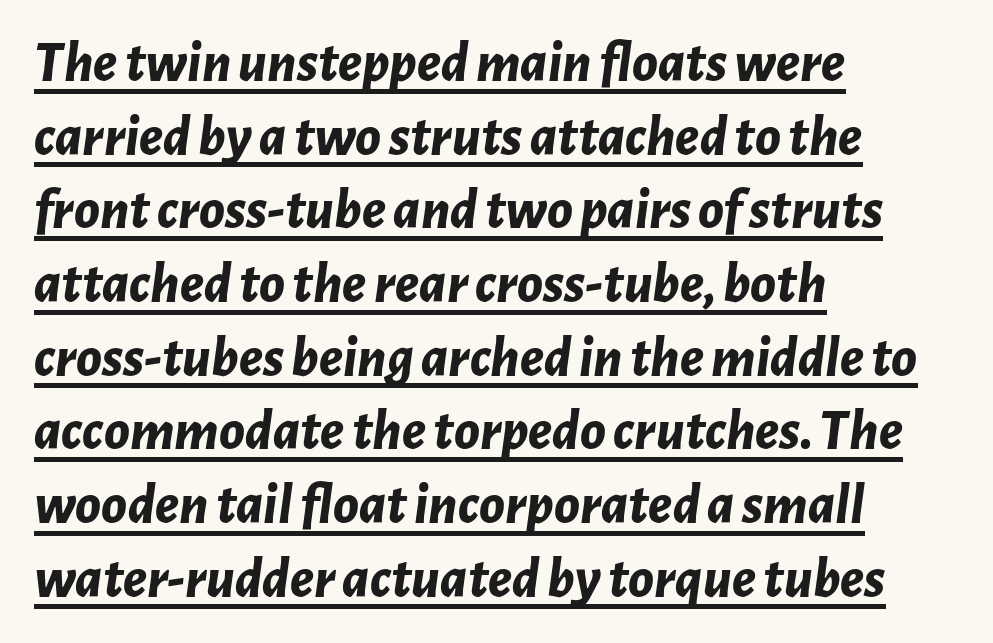
{"italic": "yes", "lean": "right", "slant_degrees": 7, "bold": "yes", "weight": "bold", "width": "normal", "stroke_contrast": "low", "x_height": "medium", "monospaced": "no", "underline": "yes", "align": "left", "line_spacing": "normal", "line_spacing_ratio": 1.27, "letter_spacing": "normal", "letter_spacing_em": 0.0, "glyph_px": 58}
